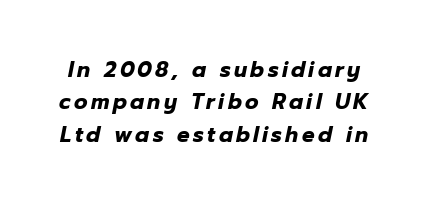
The image shows 21 px bold type, italic (leaning right); set normal line spacing (1.54x), not underlined.
